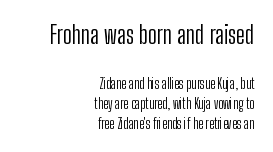
{"italic": "no", "bold": "no", "underline": "no", "align": "right", "line_spacing": "normal", "line_spacing_ratio": 1.44, "letter_spacing": "normal", "letter_spacing_em": 0.0, "larger_block": "first", "size_ratio": 1.79, "glyph_px": 25}
